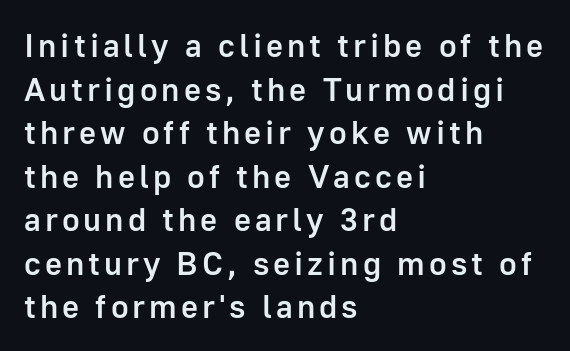
Horizontal alignment here is leftward, the default for most running prose. Notice how the stems are strictly vertical — no italics here. A typesetter would call this proportional, since set widths differ per character. Honestly, the row spacing looks completely unremarkable.
